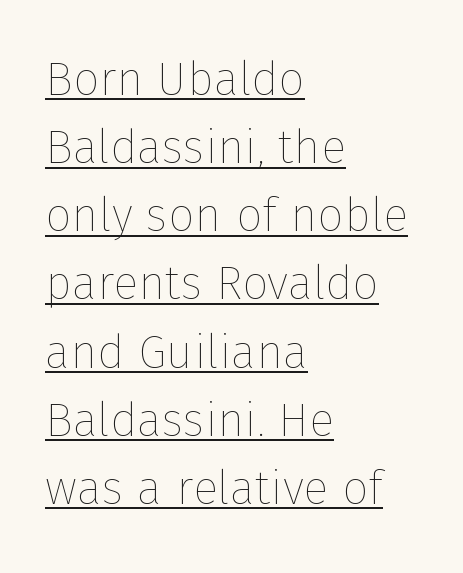
Q: Is the text bold? A: No.
Q: Is the text italic (slanted)? A: No, it is upright.
Q: Is the text underlined? A: Yes.
Q: How is the paragraph aligned? A: Left-aligned.
Q: Is the spacing between letters normal or unusually wide? A: Normal.
Q: Is the spacing between lines tight, normal or loose? A: Normal.
Q: Width (condensed, normal, or wide)? A: Normal.
Q: Stroke contrast? A: Low.
Q: x-height? A: Medium.
Q: Monospaced? A: No.
